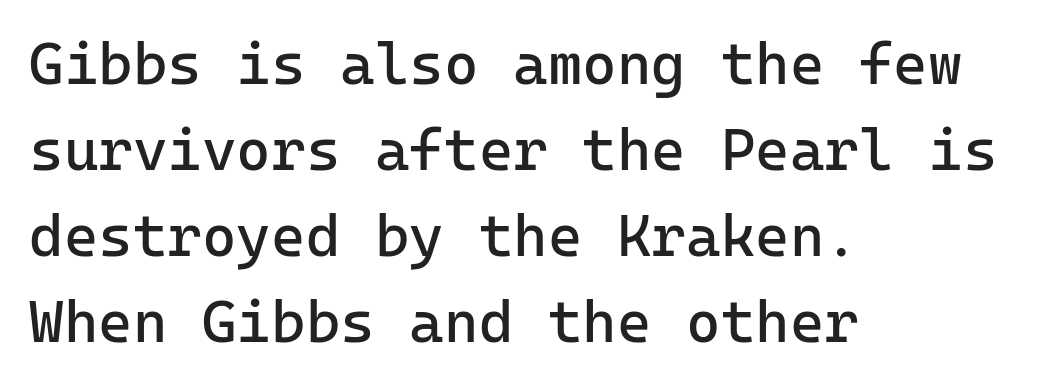
Glance below the letters and you will spot only blank space. The typesetting does not lean heavy: it is not bold. Line spacing here is normal. Vertical strokes here are truly vertical.
